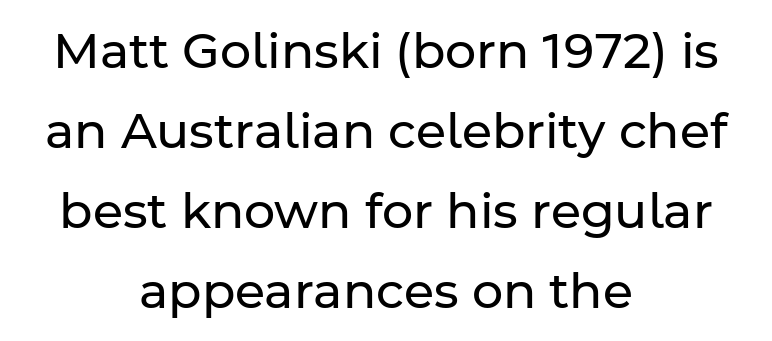
Every row of glyphs is offset so its center matches the block's center. The space directly below the letters is spotless. This sample has the flowing, uneven cadence of proportional lettering. Between one letter and the next there's only the usual sliver of space. Counters stay open thanks to moderate or lighter strokes.
